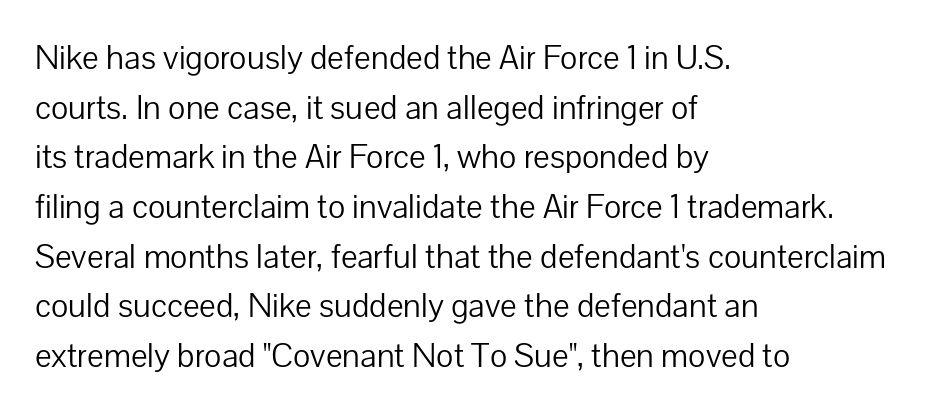
The rows are spaced the way most documents space them. The glyphs in this specimen are sans serif. This sample uses an upright cut, with every glyph sitting square on the baseline. Decoration check: the copy has no underline.
